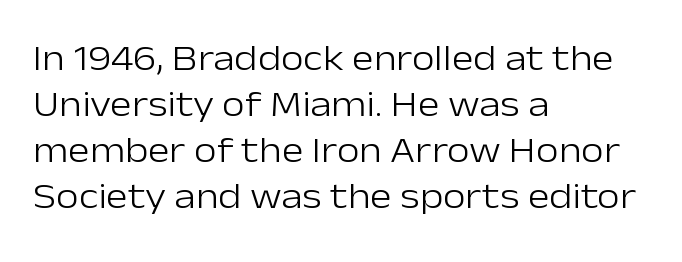
Ordinary non-slanted type is in use. These lines are set flush left with a ragged right edge. Here the designer chose a conventional face with non-uniform glyph widths. There is no visible air inserted between adjacent glyphs. The strokes are not fattened; the text isn't bold.
